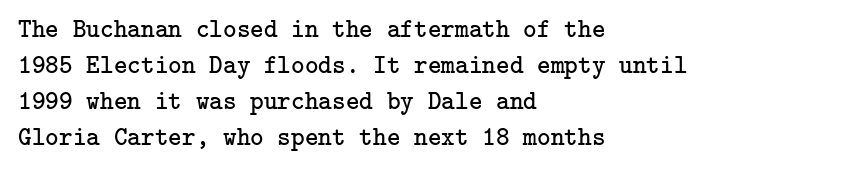
{"italic": "no", "bold": "no", "underline": "no", "align": "left", "line_spacing": "normal", "line_spacing_ratio": 1.38, "letter_spacing": "normal", "letter_spacing_em": 0.0, "glyph_px": 26}
